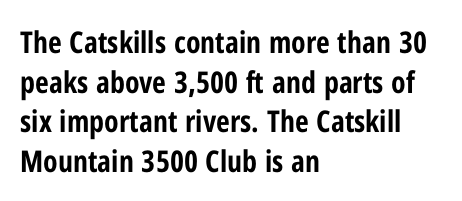
{"serif": "no", "italic": "no", "bold": "yes", "weight": "bold", "width": "condensed", "stroke_contrast": "low", "x_height": "medium", "monospaced": "no", "underline": "no", "align": "left", "line_spacing": "normal", "line_spacing_ratio": 1.32, "letter_spacing": "normal", "letter_spacing_em": 0.0, "glyph_px": 30}
